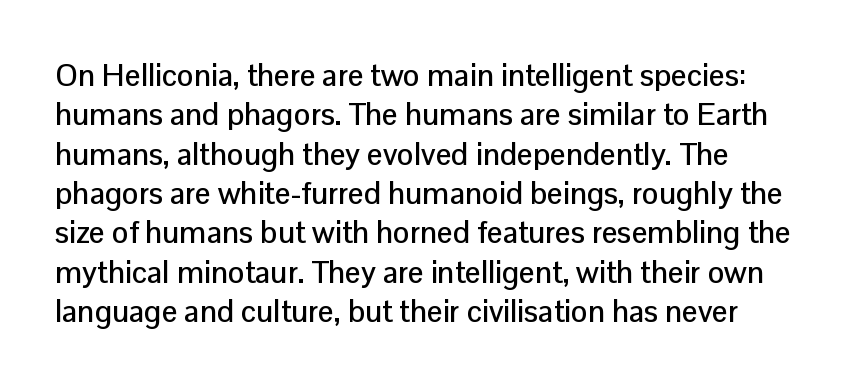
Horizontal bands of white between lines are of average thickness. In terms of letterform style, serifs are entirely absent. Notice how the passage keeps a crisp vertical edge on the left only. Is there any slant? The stems are plumb. There is no visible air inserted between adjacent glyphs. The passage shown is typed in a proportional face where columns would drift.
